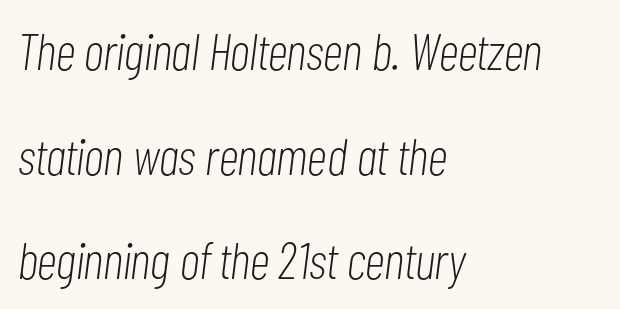
The image shows 52 px light, condensed type, italic (leaning right); set left-aligned, loose line spacing (2.01x), normal letter spacing, not underlined; low stroke contrast and a medium x-height.
